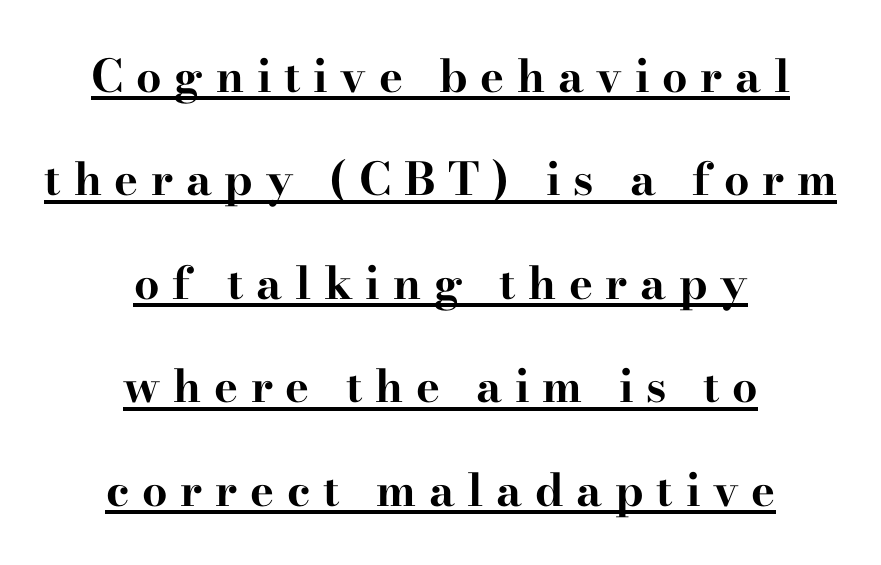
Q: Is the text bold? A: Yes.
Q: Is the text italic (slanted)? A: No, it is upright.
Q: Is the typeface a serif or a sans-serif typeface? A: Serif.
Q: Is the text underlined? A: Yes.
Q: How is the paragraph aligned? A: Centered.
Q: Is the spacing between letters normal or unusually wide? A: Unusually wide.
Q: Is the spacing between lines tight, normal or loose? A: Loose.
Q: Width (condensed, normal, or wide)? A: Wide.
Q: Stroke contrast? A: High.
Q: x-height? A: Small.
Q: Monospaced? A: No.
